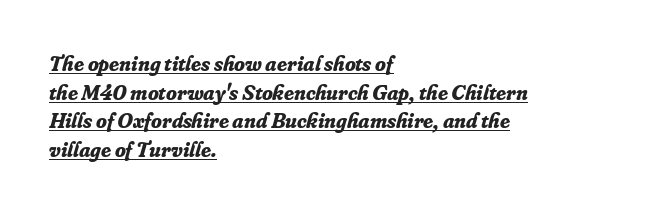
{"italic": "yes", "lean": "right", "slant_degrees": 16, "bold": "yes", "underline": "yes", "align": "left", "line_spacing": "normal", "line_spacing_ratio": 1.3, "letter_spacing": "normal", "letter_spacing_em": 0.0, "glyph_px": 22}
